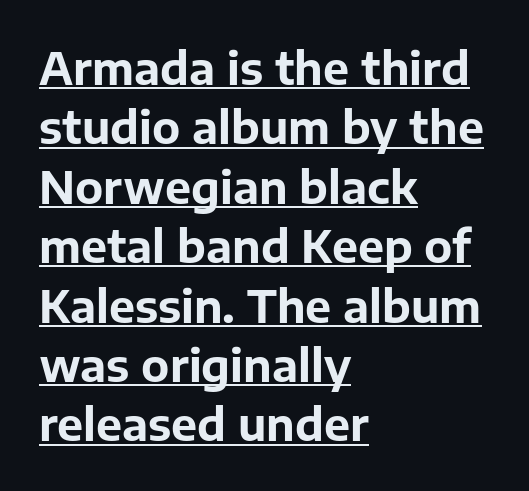
{"serif": "no", "italic": "no", "bold": "yes", "weight": "bold", "width": "normal", "stroke_contrast": "low", "x_height": "medium", "monospaced": "no", "underline": "yes", "align": "left", "line_spacing": "normal", "line_spacing_ratio": 1.35, "letter_spacing": "normal", "letter_spacing_em": 0.0, "glyph_px": 44}
